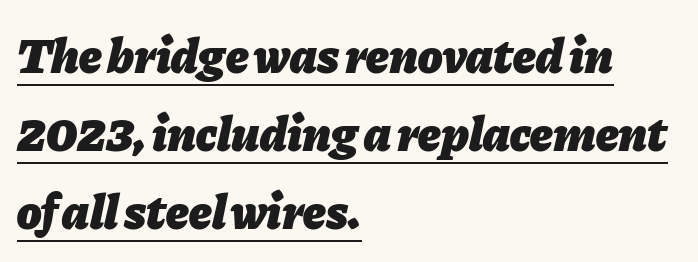
The image shows 50 px heavy type, italic (leaning right); set left-aligned, normal line spacing (1.56x), normal letter spacing, underlined; low stroke contrast and a medium x-height.
